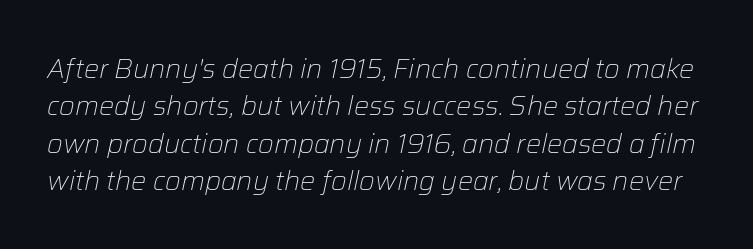
Compared with a typical body face, this is equally light or lighter still. Every character sits at an angle, as italics do. Has an underline been added? It has not. Students, note that the glyphs here touch the page at normal intervals. What's the leading like? Ordinary, nothing unusual.
